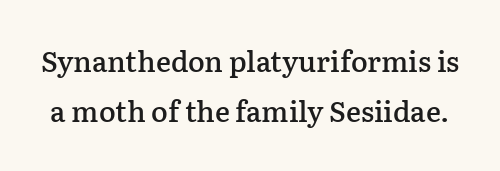
Q: Is the text bold? A: Semi-bold.
Q: Is the text italic (slanted)? A: No, it is upright.
Q: Is the typeface a serif or a sans-serif typeface? A: Serif.
Q: Is the text underlined? A: No.
Q: Is the spacing between letters normal or unusually wide? A: Normal.
Q: Width (condensed, normal, or wide)? A: Normal.
Q: Stroke contrast? A: Low.
Q: x-height? A: Medium.
Q: Monospaced? A: No.
